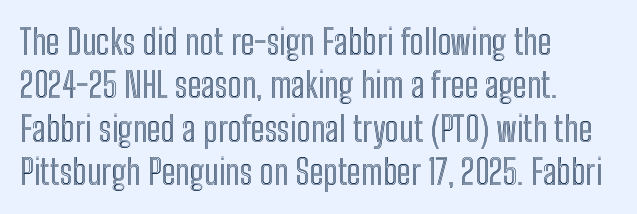
The image shows 35 px condensed type, upright; set left-aligned, line spacing 1.24x, normal letter spacing, not underlined; a medium x-height.
